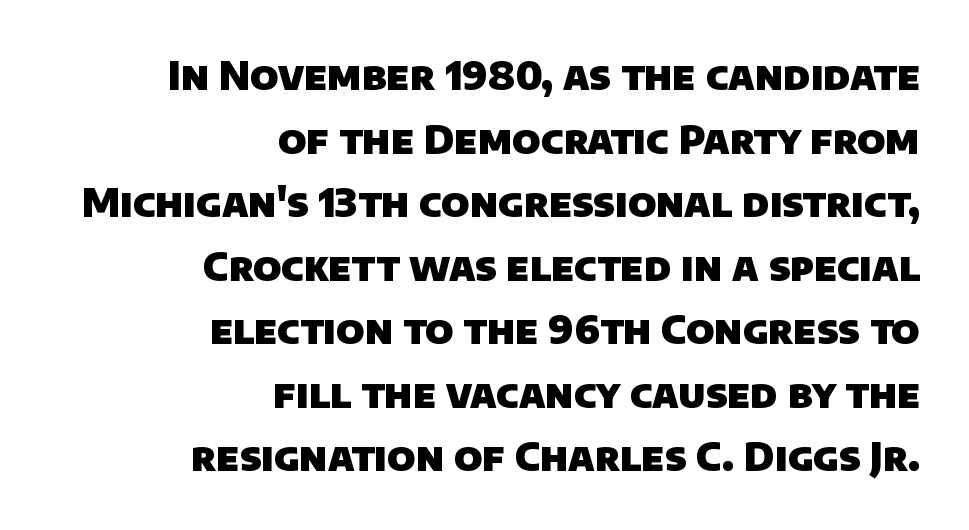
{"serif": "no", "bold": "yes", "weight": "heavy", "width": "normal", "stroke_contrast": "low", "x_height": "large", "monospaced": "no", "underline": "no", "align": "right", "line_spacing": "normal", "line_spacing_ratio": 1.63, "letter_spacing": "normal", "letter_spacing_em": 0.0, "glyph_px": 39}
